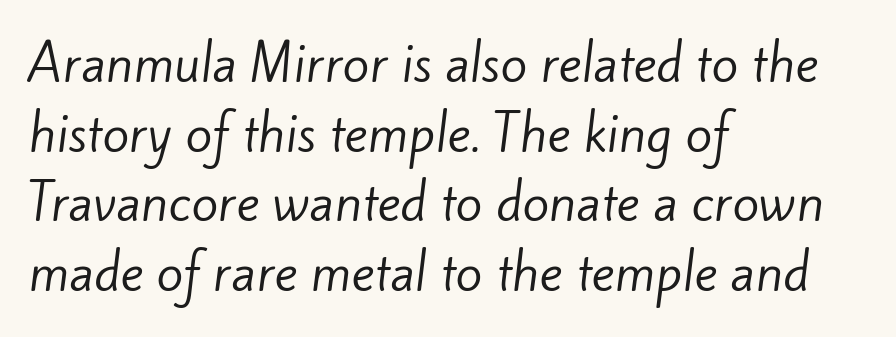
The passage shown is typed in a proportional face where columns would drift. The face used here is rendered with its standard letterfit. Compared with a typical body face, this is equally light or lighter still. The rendering shows plain stroke endings on the letterforms — a sans-serif design. The area under the type is left untouched. Notice how descenders clear the ascenders below comfortably — that's standard leading.
